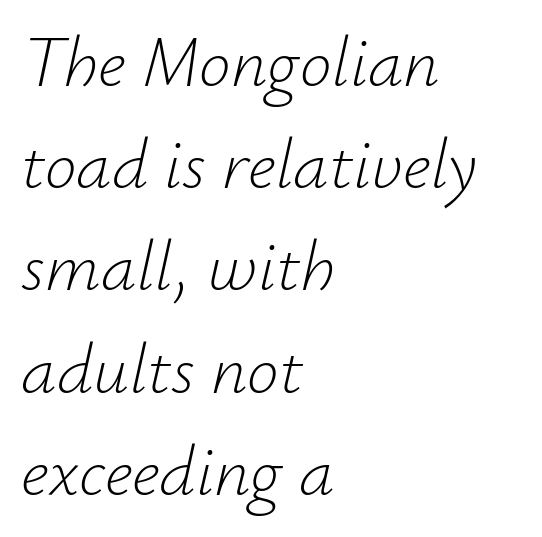
Q: Is the text bold? A: No.
Q: Is the text italic (slanted)? A: Yes, it leans right by about 12 degrees.
Q: Is the text underlined? A: No.
Q: How is the paragraph aligned? A: Left-aligned.
Q: Is the spacing between letters normal or unusually wide? A: Normal.
Q: Is the spacing between lines tight, normal or loose? A: Normal.
Q: Width (condensed, normal, or wide)? A: Normal.
Q: Stroke contrast? A: Low.
Q: x-height? A: Small.
Q: Monospaced? A: No.
